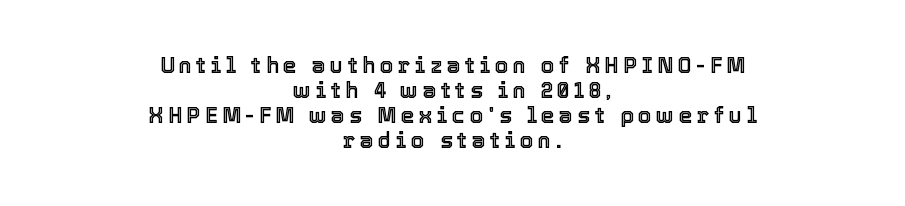
The image shows 22 px text type, upright; set centered, tight line spacing (1.13x), unusually wide letter spacing (+0.2 em), not underlined.
